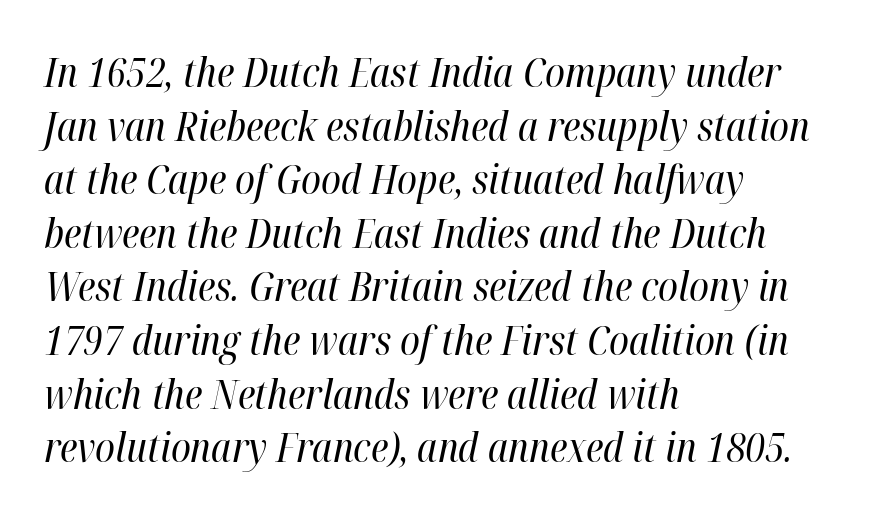
Horizontal bands of white between lines are of average thickness. The rag falls on the right side of this text block. These lines were composed using italics. The cut favours lightness, reaching ordinary text weight at its darkest. Words float on clear page, feet unadorned.
